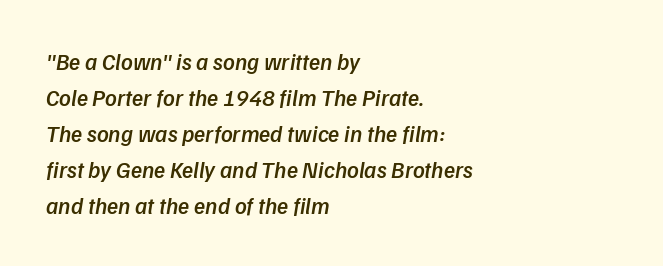
The image shows 23 px text type; set left-aligned, normal line spacing (1.56x), normal letter spacing, not underlined.
